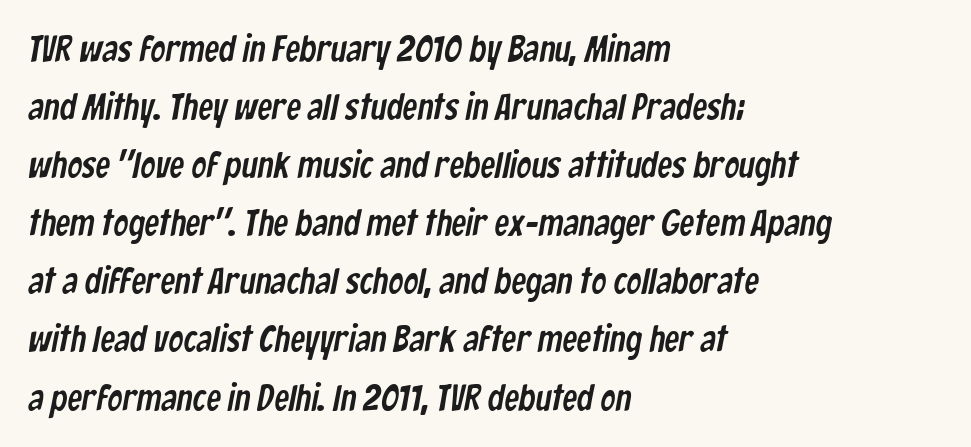
Plain, unruled lines of type. The setting favours the left margin, as ordinary paragraphs usually do. Regarding serifs, this sample does without them. What's the leading like? Ordinary, nothing unusual. Spacing verdict: proportional, widths tailored to each character. These lines keep a tight, regular rhythm from letter to letter.
